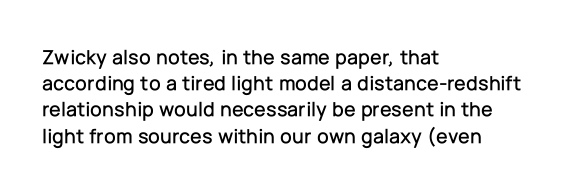
The image shows 21 px text type, upright; set left-aligned, normal line spacing (1.25x), normal letter spacing, not underlined.
